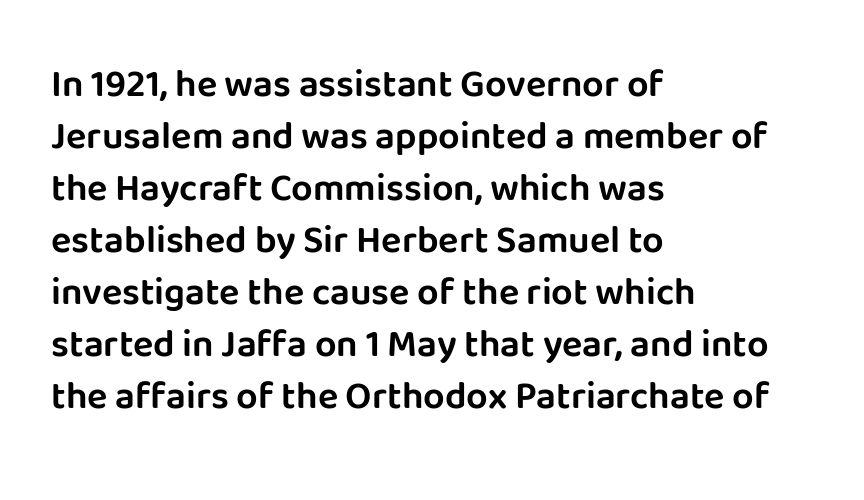
Q: Is the text italic (slanted)? A: No, it is upright.
Q: Is the typeface a serif or a sans-serif typeface? A: Sans-serif.
Q: Is the text underlined? A: No.
Q: How is the paragraph aligned? A: Left-aligned.
Q: Is the spacing between letters normal or unusually wide? A: Normal.
Q: Is the spacing between lines tight, normal or loose? A: Normal.
Q: Width (condensed, normal, or wide)? A: Normal.
Q: Stroke contrast? A: Low.
Q: x-height? A: Large.
Q: Monospaced? A: No.
